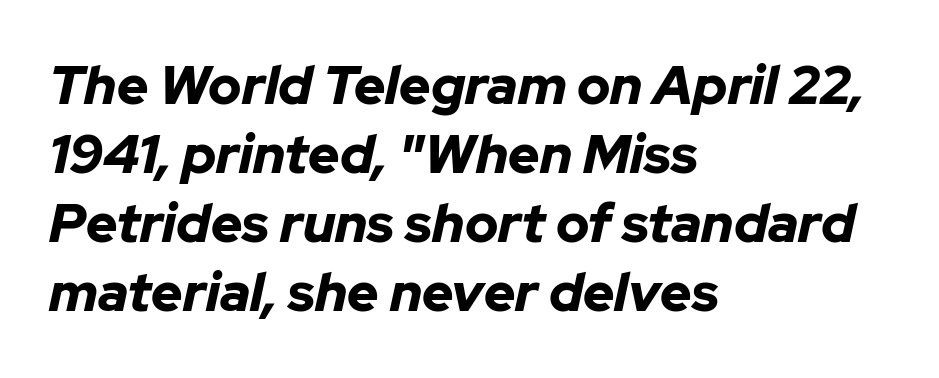
Q: Is the text bold? A: Yes.
Q: Is the text italic (slanted)? A: Yes, it leans right by about 12 degrees.
Q: Is the text underlined? A: No.
Q: How is the paragraph aligned? A: Left-aligned.
Q: Is the spacing between letters normal or unusually wide? A: Normal.
Q: Is the spacing between lines tight, normal or loose? A: Normal.
Q: Width (condensed, normal, or wide)? A: Normal.
Q: Stroke contrast? A: Low.
Q: x-height? A: Medium.
Q: Monospaced? A: No.
